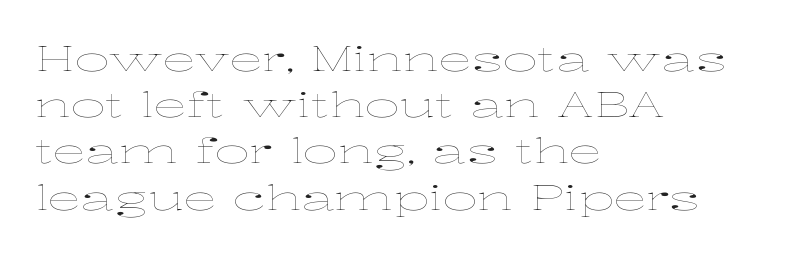
Q: Is the text bold? A: No.
Q: Is the text italic (slanted)? A: No, it is upright.
Q: Is the text underlined? A: No.
Q: How is the paragraph aligned? A: Left-aligned.
Q: Is the spacing between letters normal or unusually wide? A: Normal.
Q: Is the spacing between lines tight, normal or loose? A: Normal.
Q: Width (condensed, normal, or wide)? A: Wide.
Q: Stroke contrast? A: Low.
Q: x-height? A: Medium.
Q: Monospaced? A: No.
